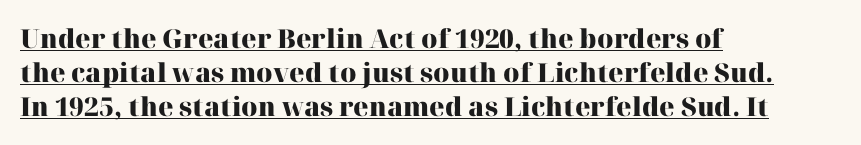
Q: Is the text bold? A: Yes.
Q: Is the text italic (slanted)? A: No, it is upright.
Q: Is the text underlined? A: Yes.
Q: How is the paragraph aligned? A: Left-aligned.
Q: Is the spacing between letters normal or unusually wide? A: Normal.
Q: Is the spacing between lines tight, normal or loose? A: Normal.
